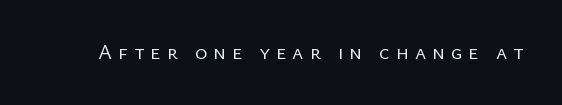
It's the straight-up-and-down kind of type. A typesetter would call this heavily tracked-out type. Heaviness? Minimal to ordinary, like unemphasized prose. Each row of text sits above clean, open space.
